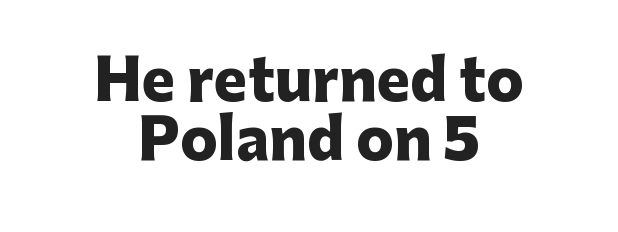
Q: Is the text bold? A: Yes.
Q: Is the text italic (slanted)? A: No, it is upright.
Q: Is the typeface a serif or a sans-serif typeface? A: Sans-serif.
Q: Is the text underlined? A: No.
Q: How is the paragraph aligned? A: Centered.
Q: Is the spacing between letters normal or unusually wide? A: Normal.
Q: Is the spacing between lines tight, normal or loose? A: Tight.
Q: Width (condensed, normal, or wide)? A: Normal.
Q: Stroke contrast? A: Low.
Q: x-height? A: Medium.
Q: Monospaced? A: No.
